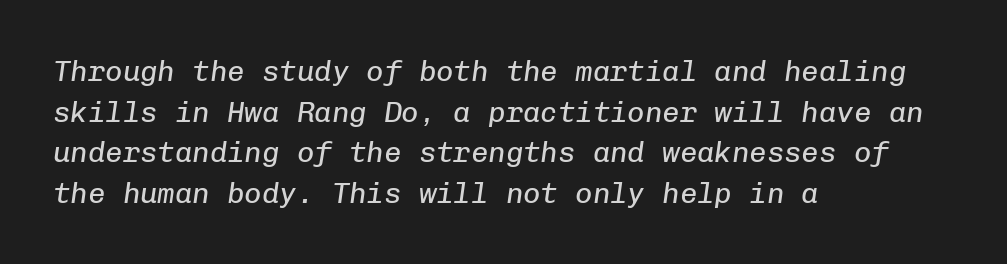
{"italic": "yes", "lean": "right", "slant_degrees": 8, "bold": "no", "weight": "regular", "width": "normal", "stroke_contrast": "low", "x_height": "medium", "monospaced": "yes", "underline": "no", "align": "left", "line_spacing": "normal", "line_spacing_ratio": 1.4, "letter_spacing": "normal", "letter_spacing_em": 0.0, "glyph_px": 29}
